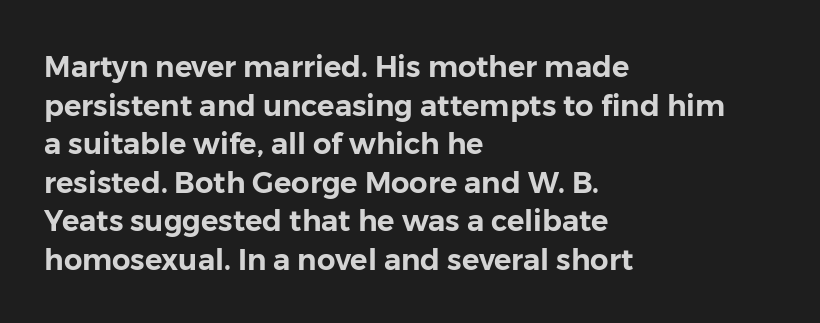
Q: Is the text italic (slanted)? A: No, it is upright.
Q: Is the typeface a serif or a sans-serif typeface? A: Sans-serif.
Q: Is the text underlined? A: No.
Q: How is the paragraph aligned? A: Left-aligned.
Q: Is the spacing between letters normal or unusually wide? A: Normal.
Q: Is the spacing between lines tight, normal or loose? A: Normal.
Q: Width (condensed, normal, or wide)? A: Normal.
Q: Stroke contrast? A: Low.
Q: x-height? A: Medium.
Q: Monospaced? A: No.
